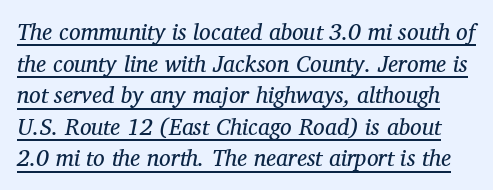
The image shows 23 px text type, italic (leaning right); set normal line spacing (1.37x), normal letter spacing, underlined.
